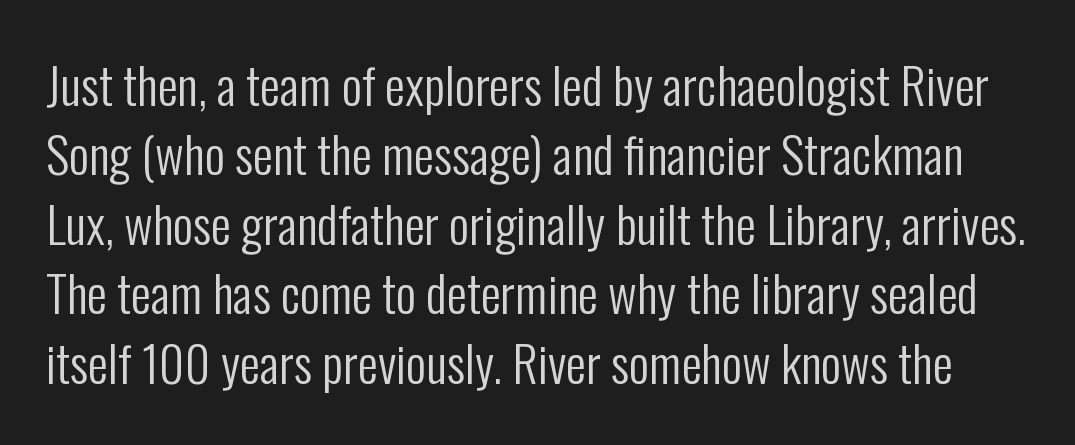
{"serif": "no", "italic": "no", "bold": "no", "weight": "regular", "width": "condensed", "stroke_contrast": "low", "x_height": "medium", "monospaced": "no", "underline": "no", "line_spacing": "normal", "line_spacing_ratio": 1.39, "letter_spacing": "normal", "letter_spacing_em": 0.0, "glyph_px": 50}
